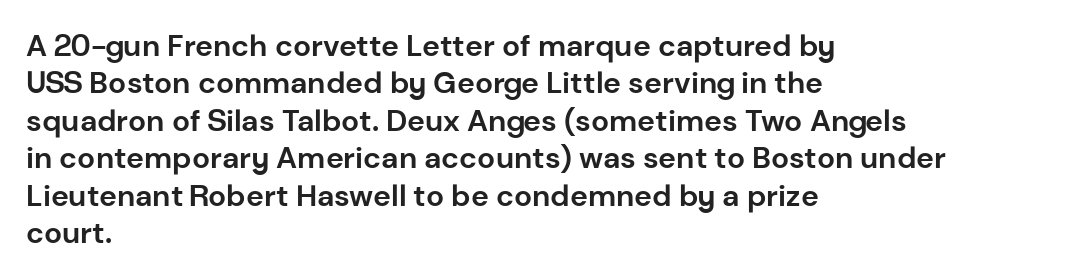
Q: Is the text bold? A: Yes.
Q: Is the text italic (slanted)? A: No, it is upright.
Q: Is the typeface a serif or a sans-serif typeface? A: Sans-serif.
Q: Is the text underlined? A: No.
Q: How is the paragraph aligned? A: Left-aligned.
Q: Is the spacing between letters normal or unusually wide? A: Normal.
Q: Is the spacing between lines tight, normal or loose? A: Normal.
Q: Width (condensed, normal, or wide)? A: Normal.
Q: Stroke contrast? A: Low.
Q: x-height? A: Medium.
Q: Monospaced? A: No.
